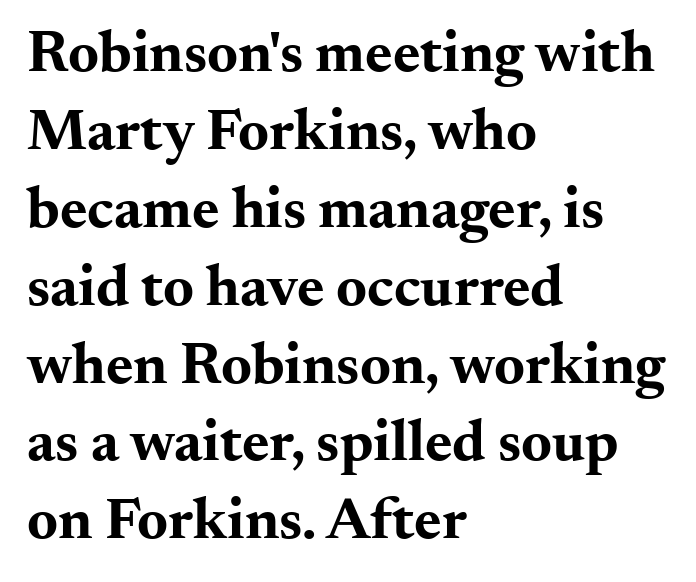
Q: Is the text bold? A: Yes.
Q: Is the text italic (slanted)? A: No, it is upright.
Q: Is the typeface a serif or a sans-serif typeface? A: Serif.
Q: Is the text underlined? A: No.
Q: How is the paragraph aligned? A: Left-aligned.
Q: Is the spacing between letters normal or unusually wide? A: Normal.
Q: Is the spacing between lines tight, normal or loose? A: Normal.
Q: Width (condensed, normal, or wide)? A: Wide.
Q: Stroke contrast? A: Medium.
Q: x-height? A: Small.
Q: Monospaced? A: No.
